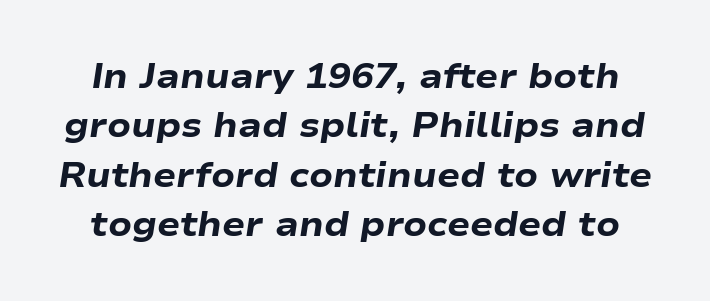
The image shows 34 px heavy, wide type, italic (leaning right); set normal line spacing (1.45x), normal letter spacing, not underlined; low stroke contrast and a medium x-height.
